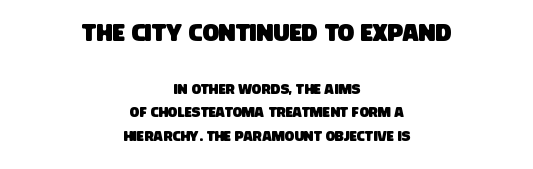
{"underline": "no", "align": "center", "line_spacing": "normal", "line_spacing_ratio": 1.69, "letter_spacing": "normal", "letter_spacing_em": 0.0, "larger_block": "first", "size_ratio": 1.71, "glyph_px": 24}
